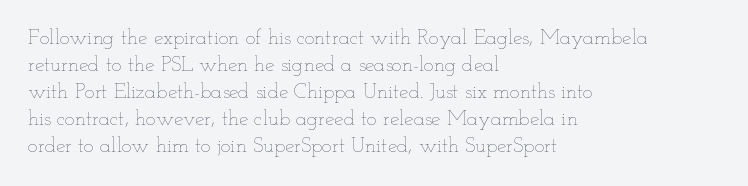
{"italic": "no", "bold": "no", "underline": "no", "align": "left", "line_spacing": "normal", "line_spacing_ratio": 1.28, "letter_spacing": "normal", "letter_spacing_em": 0.0, "glyph_px": 21}
